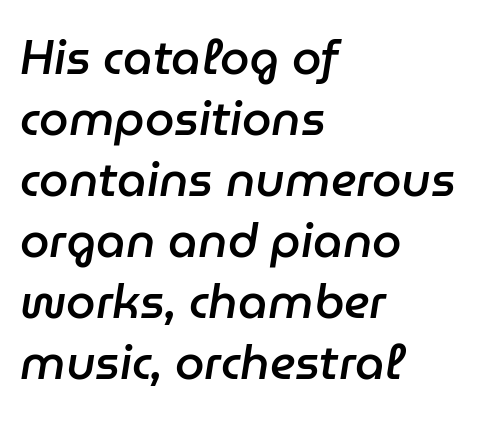
Yep, that's italic — everything's leaning. Honestly, the row spacing looks completely unremarkable. Stems and bowls a touch heavier than normal — semibold. In terms of letterspacing, this is plain default setting. Do the characters align in a grid? No, the font is proportional.
